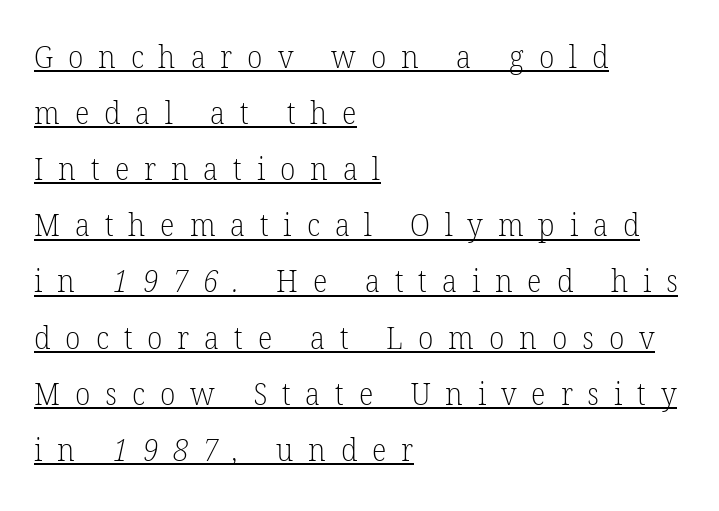
The image shows 31 px light serif type; set left-aligned, line spacing 1.81x, unusually wide letter spacing (+0.48 em), underlined; low stroke contrast and a medium x-height.
